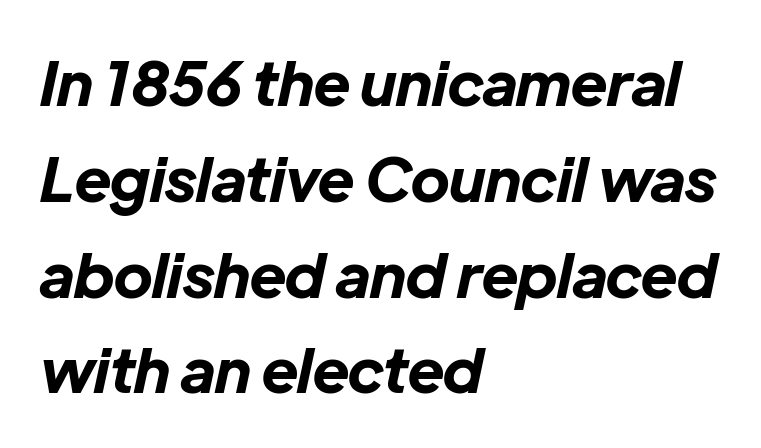
These lines keep a tight, regular rhythm from letter to letter. Any mark beneath the type? The region is blank. Every row of glyphs begins at an identical x-position on the left. Line spacing here is normal. Character widths vary here, with narrow letters taking less room than wide ones. The glyphs have the mass of a bold cut.
